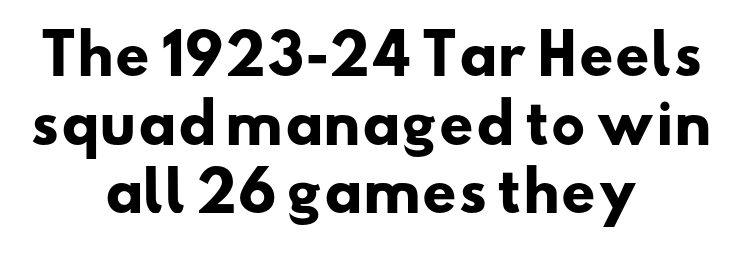
What weight is shown? A full bold with thick strokes. The paragraph shown floats in the horizontal middle. Descender tails drop into unmarked territory. Normally led — the rows are evenly, conventionally spaced. The face used here is proportionally spaced, like ordinary book or web type.
